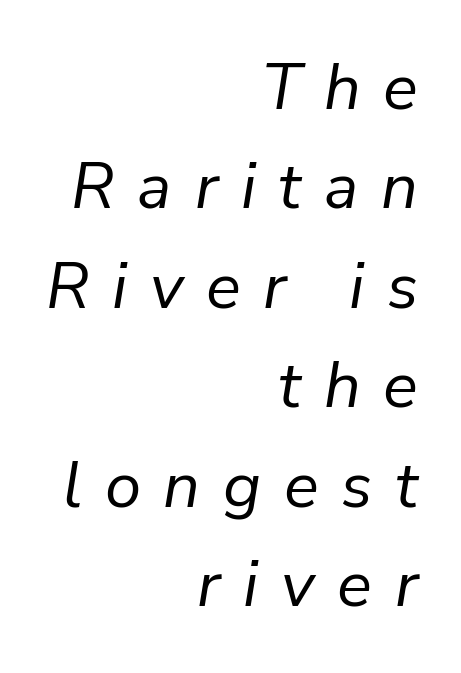
Q: Is the text bold? A: No.
Q: Is the text italic (slanted)? A: Yes, it leans right by about 9 degrees.
Q: Is the text underlined? A: No.
Q: How is the paragraph aligned? A: Right-aligned.
Q: Is the spacing between letters normal or unusually wide? A: Unusually wide.
Q: Is the spacing between lines tight, normal or loose? A: Normal.
Q: Width (condensed, normal, or wide)? A: Normal.
Q: Stroke contrast? A: Low.
Q: x-height? A: Medium.
Q: Monospaced? A: No.
